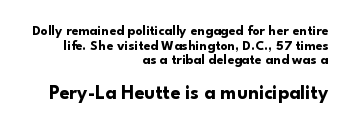
Do the letters lean? They stand straight. You get the small type first, then a jump to larger type. The face used here is rendered with its standard letterfit. The characters look thick and weighty, a clear bold. One glance says dense: line gaps are narrower than usual. Underlining? Definitely not there.
